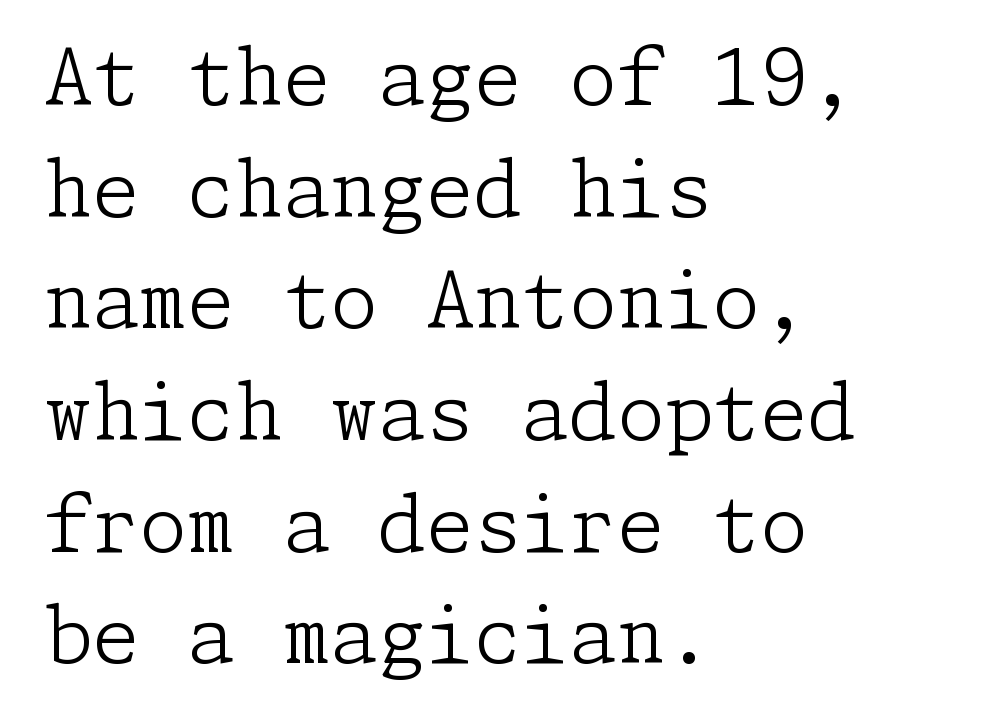
Q: Is the text bold? A: No.
Q: Is the text italic (slanted)? A: No, it is upright.
Q: Is the typeface a serif or a sans-serif typeface? A: Serif.
Q: Is the text underlined? A: No.
Q: How is the paragraph aligned? A: Left-aligned.
Q: Is the spacing between letters normal or unusually wide? A: Normal.
Q: Is the spacing between lines tight, normal or loose? A: Normal.
Q: Width (condensed, normal, or wide)? A: Normal.
Q: Stroke contrast? A: Low.
Q: x-height? A: Medium.
